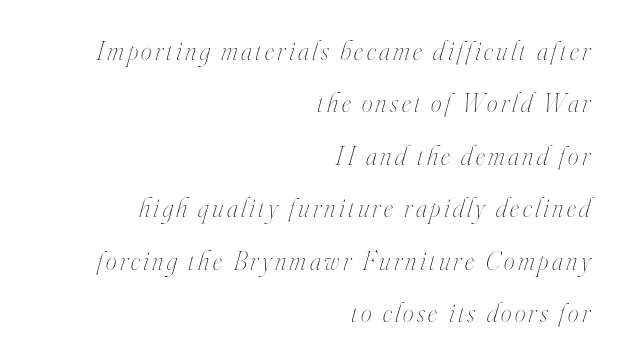
Q: Is the text bold? A: No.
Q: Is the text italic (slanted)? A: Yes, it leans right by about 16 degrees.
Q: Is the text underlined? A: No.
Q: How is the paragraph aligned? A: Right-aligned.
Q: Is the spacing between lines tight, normal or loose? A: Loose.
